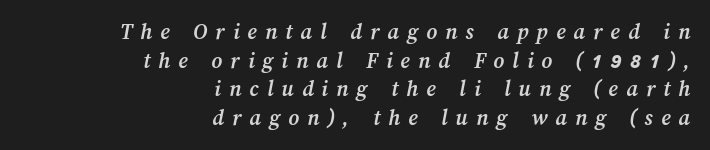
The image shows 23 px bold type; set right-aligned, line spacing 1.24x, unusually wide letter spacing (+0.35 em), not underlined.
